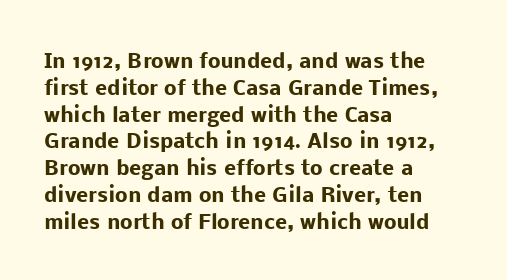
Q: Is the text bold? A: Yes.
Q: Is the text italic (slanted)? A: No, it is upright.
Q: Is the text underlined? A: No.
Q: How is the paragraph aligned? A: Left-aligned.
Q: Is the spacing between letters normal or unusually wide? A: Normal.
Q: Is the spacing between lines tight, normal or loose? A: Normal.
